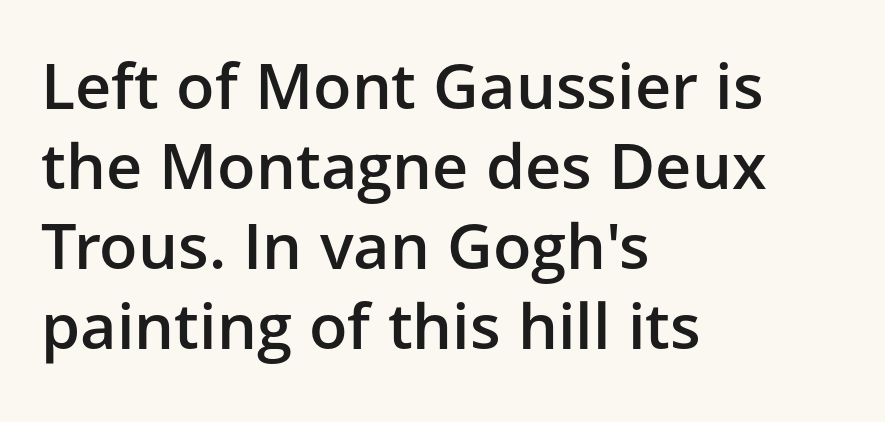
{"serif": "no", "italic": "no", "bold": "semi", "weight": "semibold", "width": "normal", "stroke_contrast": "low", "x_height": "medium", "monospaced": "no", "underline": "no", "align": "left", "line_spacing": "normal", "line_spacing_ratio": 1.27, "letter_spacing": "normal", "letter_spacing_em": 0.0, "glyph_px": 63}
